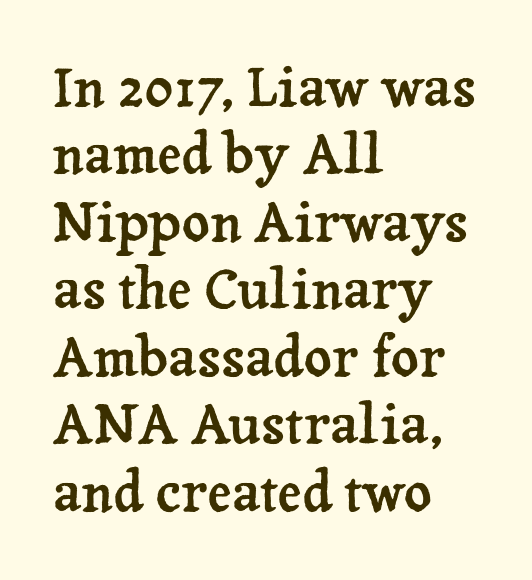
The image shows 54 px serif type, upright; set left-aligned, normal line spacing (1.25x), normal letter spacing, not underlined; low stroke contrast and a medium x-height.
